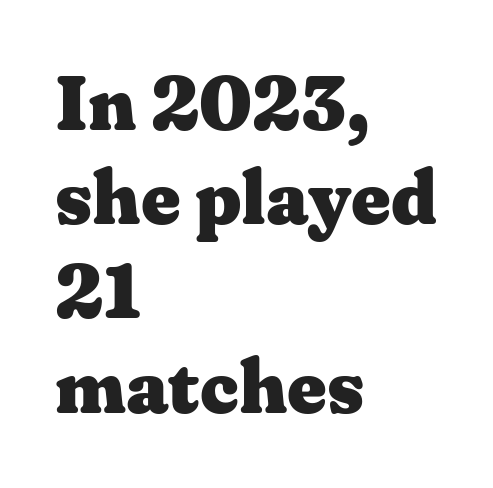
Q: Is the text bold? A: Yes.
Q: Is the text italic (slanted)? A: No, it is upright.
Q: Is the typeface a serif or a sans-serif typeface? A: Serif.
Q: Is the text underlined? A: No.
Q: How is the paragraph aligned? A: Left-aligned.
Q: Is the spacing between letters normal or unusually wide? A: Normal.
Q: Width (condensed, normal, or wide)? A: Wide.
Q: Stroke contrast? A: Medium.
Q: x-height? A: Medium.
Q: Monospaced? A: No.
